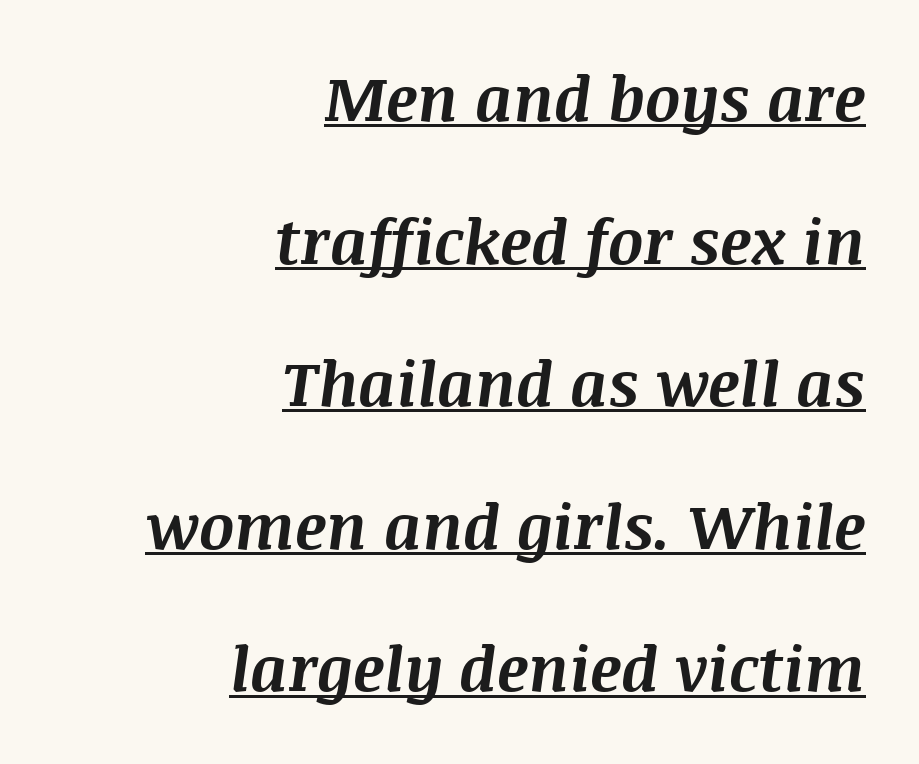
Q: Is the text bold? A: Yes.
Q: Is the text italic (slanted)? A: Yes, it leans right by about 8 degrees.
Q: Is the text underlined? A: Yes.
Q: How is the paragraph aligned? A: Right-aligned.
Q: Is the spacing between letters normal or unusually wide? A: Normal.
Q: Is the spacing between lines tight, normal or loose? A: Loose.
Q: Width (condensed, normal, or wide)? A: Normal.
Q: Stroke contrast? A: Medium.
Q: x-height? A: Large.
Q: Monospaced? A: No.
